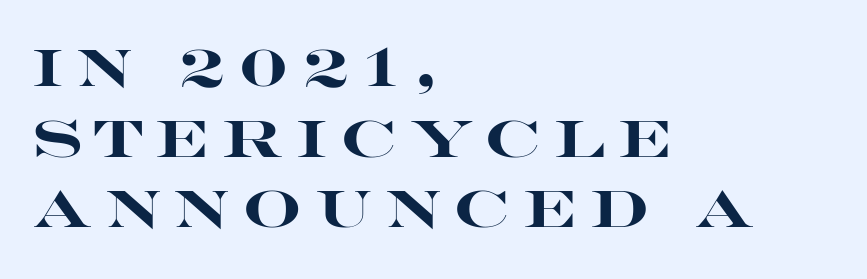
Is there much room between lines? A standard amount, neither cramped nor airy. The typography opts for an upright posture over an oblique one. These lines have a slow, spaced-out rhythm from letter to letter.
